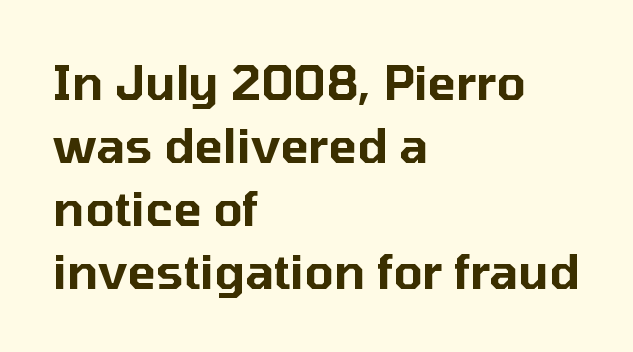
Q: Is the text italic (slanted)? A: No, it is upright.
Q: Is the typeface a serif or a sans-serif typeface? A: Sans-serif.
Q: Is the text underlined? A: No.
Q: How is the paragraph aligned? A: Left-aligned.
Q: Is the spacing between letters normal or unusually wide? A: Normal.
Q: Is the spacing between lines tight, normal or loose? A: Normal.
Q: Width (condensed, normal, or wide)? A: Normal.
Q: Stroke contrast? A: Low.
Q: x-height? A: Medium.
Q: Monospaced? A: No.
